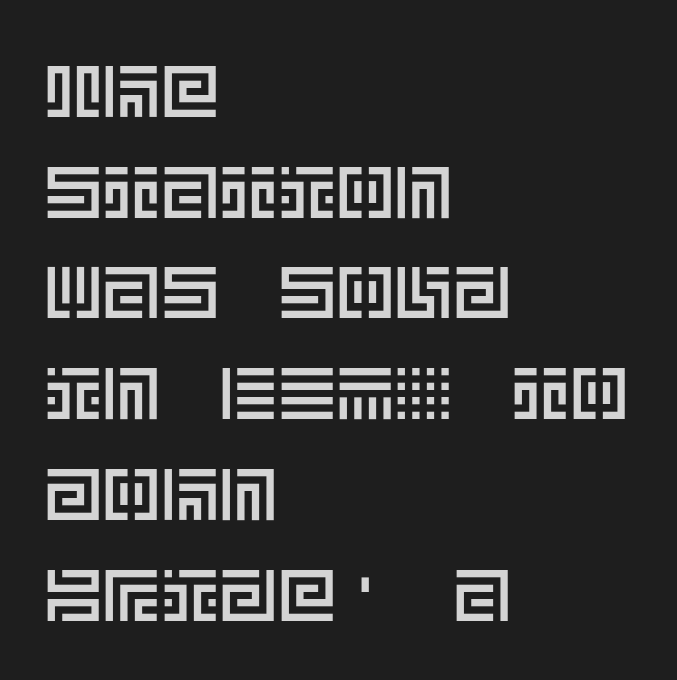
Q: Is the text italic (slanted)? A: No, it is upright.
Q: Is the text underlined? A: No.
Q: How is the paragraph aligned? A: Left-aligned.
Q: Is the spacing between letters normal or unusually wide? A: Normal.
Q: Is the spacing between lines tight, normal or loose? A: Normal.
Q: Width (condensed, normal, or wide)? A: Normal.
Q: x-height? A: Large.
